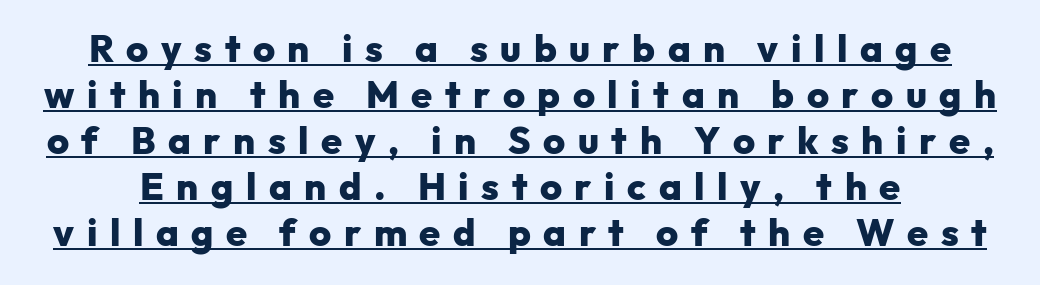
{"serif": "no", "italic": "no", "bold": "yes", "weight": "heavy", "width": "normal", "stroke_contrast": "low", "x_height": "medium", "monospaced": "no", "underline": "yes", "line_spacing_ratio": 1.21, "letter_spacing": "wide", "letter_spacing_em": 0.33, "glyph_px": 38}
